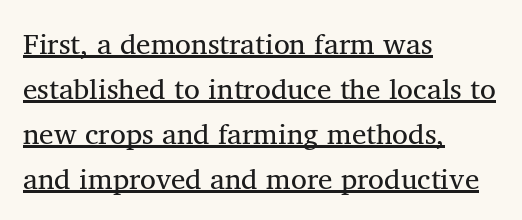
{"serif": "yes", "italic": "no", "width": "normal", "stroke_contrast": "medium", "x_height": "medium", "monospaced": "no", "underline": "yes", "align": "left", "line_spacing": "normal", "line_spacing_ratio": 1.55, "letter_spacing": "normal", "letter_spacing_em": 0.0, "glyph_px": 29}
